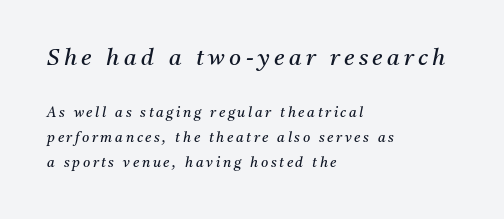
{"italic": "yes", "lean": "right", "slant_degrees": 11, "bold": "no", "underline": "no", "align": "left", "line_spacing_ratio": 1.78, "larger_block": "first", "size_ratio": 1.64, "glyph_px": 23}
